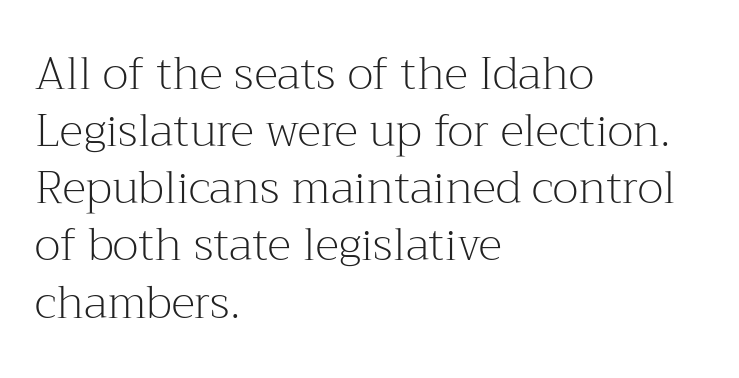
What kind of face is this? One with serifs. These lines stack with their left ends in a neat column. A typesetter would call this zero additional tracking. Quick note: not italic, upright.
